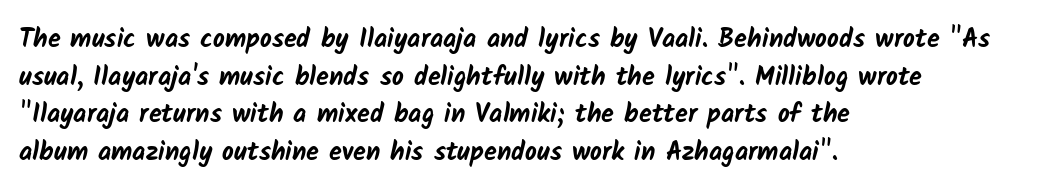
{"bold": "yes", "underline": "no", "align": "left", "line_spacing": "normal", "line_spacing_ratio": 1.45, "letter_spacing": "normal", "letter_spacing_em": 0.0, "glyph_px": 26}
